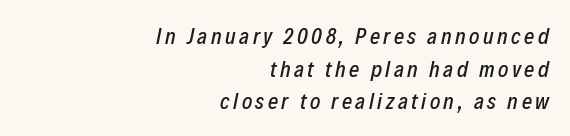
The image shows 22 px text type, italic (leaning right); set right-aligned, normal line spacing (1.48x), not underlined.
